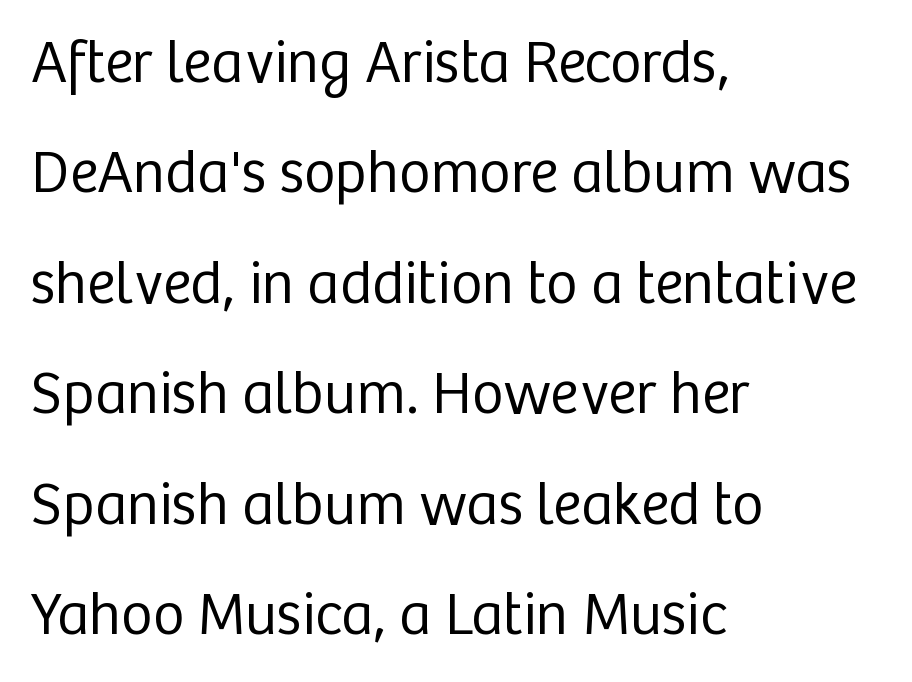
Q: Is the text bold? A: No.
Q: Is the text italic (slanted)? A: No, it is upright.
Q: Is the typeface a serif or a sans-serif typeface? A: Sans-serif.
Q: Is the text underlined? A: No.
Q: How is the paragraph aligned? A: Left-aligned.
Q: Is the spacing between letters normal or unusually wide? A: Normal.
Q: Width (condensed, normal, or wide)? A: Normal.
Q: Stroke contrast? A: Low.
Q: x-height? A: Medium.
Q: Monospaced? A: No.
